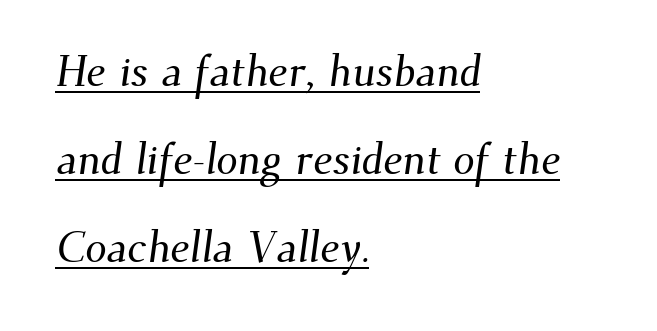
The image shows 43 px serif type; set left-aligned, loose line spacing (2.05x), normal letter spacing, underlined; medium stroke contrast and a small x-height.
